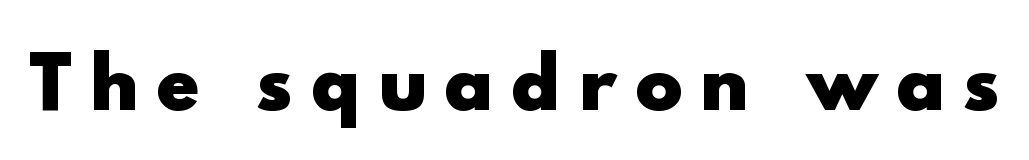
Q: Is the text bold? A: Yes.
Q: Is the text italic (slanted)? A: No, it is upright.
Q: Is the typeface a serif or a sans-serif typeface? A: Sans-serif.
Q: Is the text underlined? A: No.
Q: Is the spacing between letters normal or unusually wide? A: Unusually wide.
Q: Width (condensed, normal, or wide)? A: Normal.
Q: x-height? A: Small.
Q: Monospaced? A: No.
